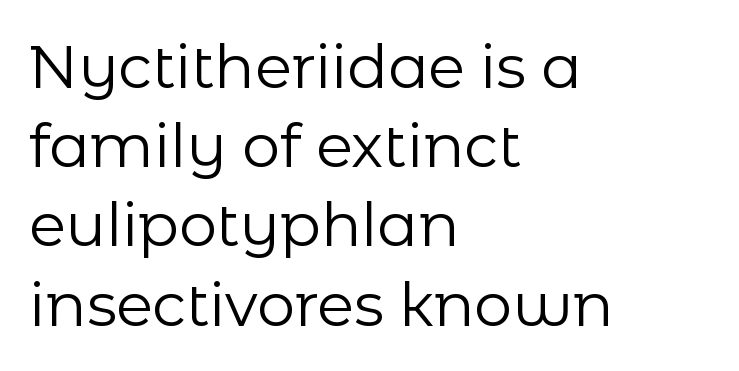
The image shows 60 px regular-weight sans-serif type, upright; set left-aligned, normal line spacing (1.32x), normal letter spacing, not underlined; low stroke contrast and a medium x-height.
